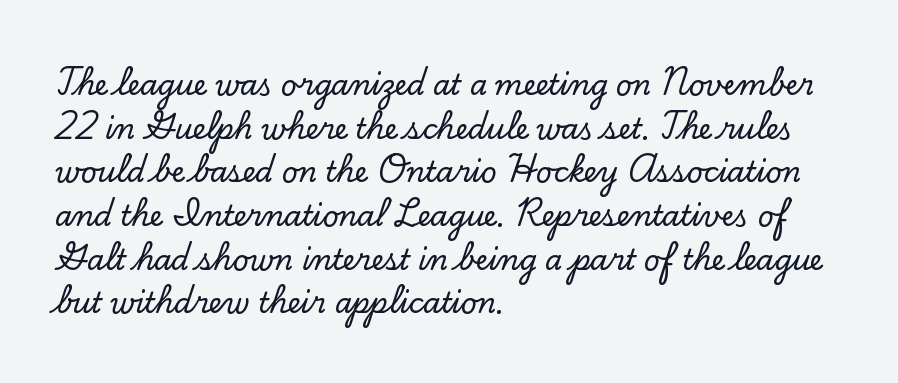
{"serif": "yes", "width": "normal", "stroke_contrast": "low", "x_height": "small", "monospaced": "no", "underline": "no", "align": "left", "line_spacing": "normal", "line_spacing_ratio": 1.56, "letter_spacing": "normal", "letter_spacing_em": 0.0, "glyph_px": 28}
